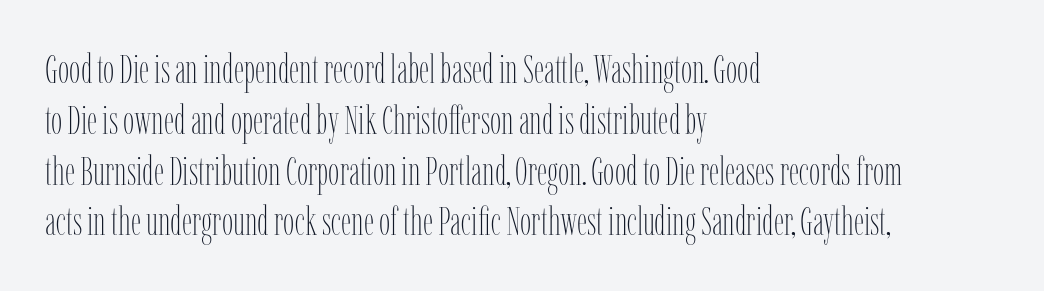
Q: Is the text bold? A: No.
Q: Is the text italic (slanted)? A: No, it is upright.
Q: Is the text underlined? A: No.
Q: How is the paragraph aligned? A: Left-aligned.
Q: Is the spacing between letters normal or unusually wide? A: Normal.
Q: Is the spacing between lines tight, normal or loose? A: Normal.
Q: Width (condensed, normal, or wide)? A: Condensed.
Q: Stroke contrast? A: Low.
Q: x-height? A: Medium.
Q: Monospaced? A: No.
